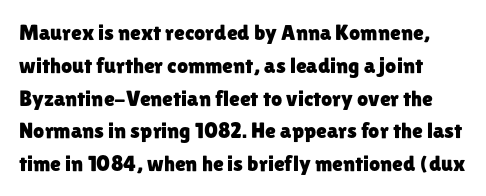
Q: Is the text italic (slanted)? A: No, it is upright.
Q: Is the text underlined? A: No.
Q: Is the spacing between letters normal or unusually wide? A: Normal.
Q: Is the spacing between lines tight, normal or loose? A: Normal.
